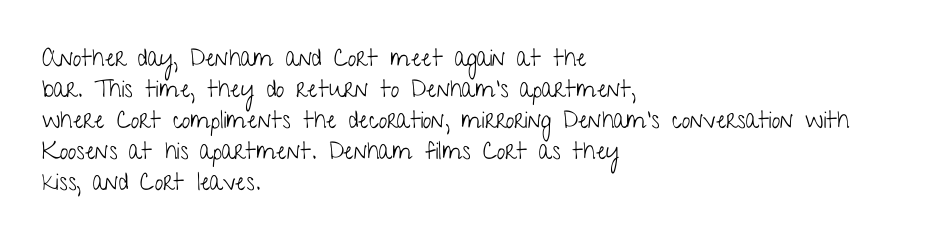
Q: Is the text bold? A: No.
Q: Is the text italic (slanted)? A: No, it is upright.
Q: Is the text underlined? A: No.
Q: How is the paragraph aligned? A: Left-aligned.
Q: Is the spacing between letters normal or unusually wide? A: Normal.
Q: Is the spacing between lines tight, normal or loose? A: Normal.
